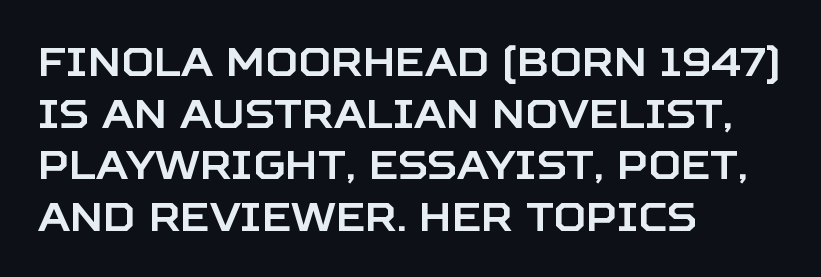
No word sits above an underline. This sample uses a sans-serif face. Normally led — the rows are evenly, conventionally spaced. Proportional: the letters do not fall into vertical columns.
